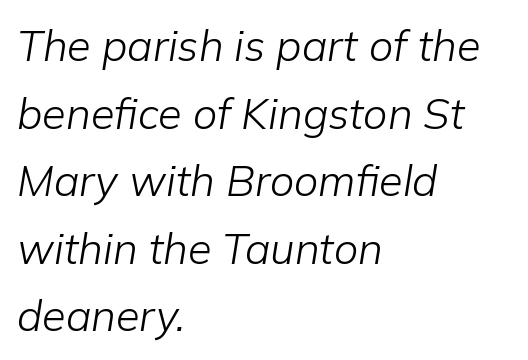
Q: Is the text bold? A: No.
Q: Is the text italic (slanted)? A: Yes, it leans right by about 9 degrees.
Q: Is the text underlined? A: No.
Q: How is the paragraph aligned? A: Left-aligned.
Q: Is the spacing between letters normal or unusually wide? A: Normal.
Q: Is the spacing between lines tight, normal or loose? A: Normal.
Q: Width (condensed, normal, or wide)? A: Normal.
Q: Stroke contrast? A: Low.
Q: x-height? A: Medium.
Q: Monospaced? A: No.
